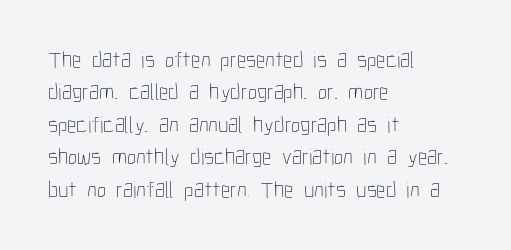
The image shows 23 px text type, upright; set left-aligned, normal line spacing (1.41x), normal letter spacing, not underlined.
